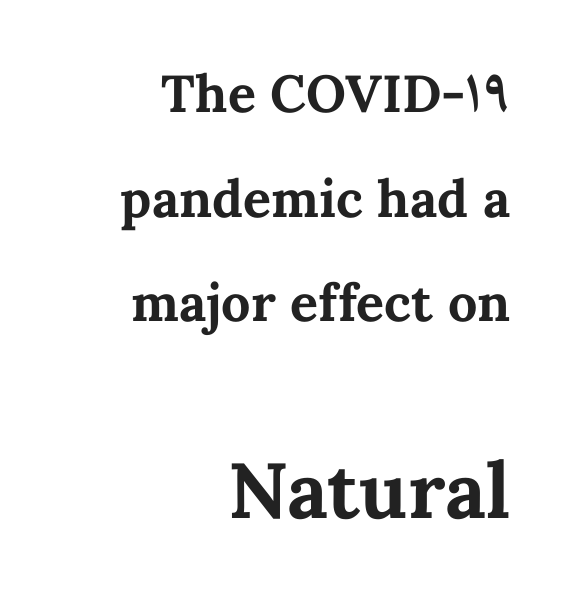
The image shows 78 px bold type, upright; set right-aligned, loose line spacing (2.01x), normal letter spacing, not underlined; the second (bottom) block is 1.5x larger; medium stroke contrast and a medium x-height.
